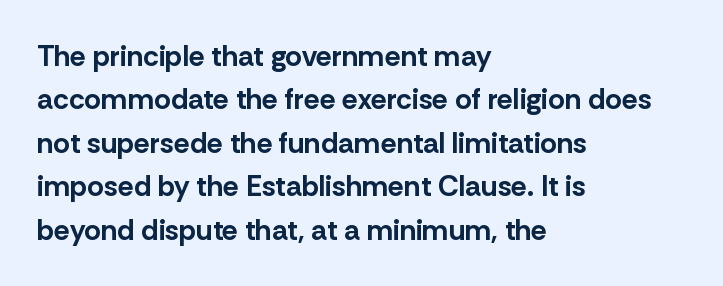
The image shows 29 px bold sans-serif type, upright; set left-aligned, normal line spacing (1.5x), normal letter spacing, not underlined; low stroke contrast and a medium x-height.
